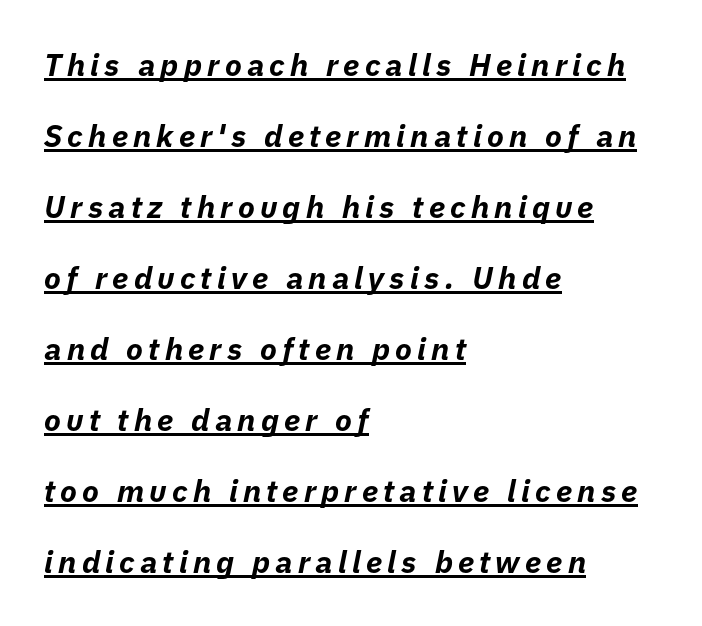
I'd describe the lettering as bold — thick and assertive. Characters are canted at an angle relative to the baseline's perpendicular. Is the block centered? No — it sits flush against the left margin. Note the varied advance widths — an 'i' is clearly narrower than an 'm'. What's the leading like? Stretched, with rows far apart.
